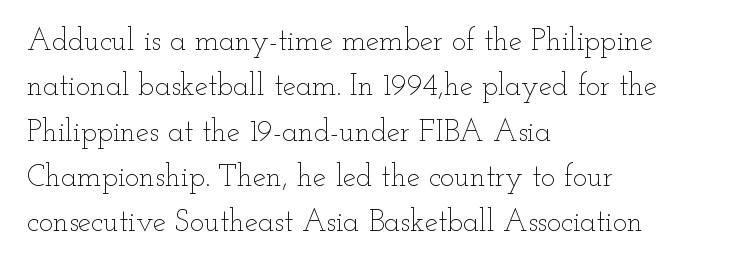
Q: Is the text bold? A: No.
Q: Is the text italic (slanted)? A: No, it is upright.
Q: Is the text underlined? A: No.
Q: How is the paragraph aligned? A: Left-aligned.
Q: Is the spacing between letters normal or unusually wide? A: Normal.
Q: Is the spacing between lines tight, normal or loose? A: Normal.
Q: Width (condensed, normal, or wide)? A: Wide.
Q: Stroke contrast? A: Low.
Q: x-height? A: Small.
Q: Monospaced? A: No.
